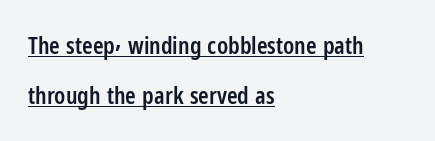
Stems and bowls a touch heavier than normal — semibold. Notice how a bar underscores the lettering throughout. Tall strokes in this sample are plumb rather than angled. Reading down the block, your eye returns to a fixed left position each line. Honestly, the rows look like they've been pulled way apart. In terms of letterspacing, this is plain default setting.
